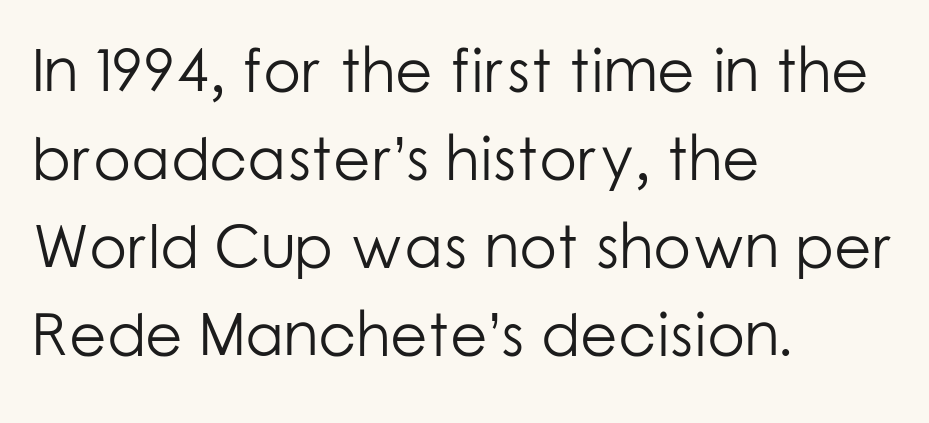
Q: Is the text bold? A: No.
Q: Is the text italic (slanted)? A: No, it is upright.
Q: Is the typeface a serif or a sans-serif typeface? A: Sans-serif.
Q: Is the text underlined? A: No.
Q: How is the paragraph aligned? A: Left-aligned.
Q: Is the spacing between letters normal or unusually wide? A: Normal.
Q: Is the spacing between lines tight, normal or loose? A: Normal.
Q: Width (condensed, normal, or wide)? A: Normal.
Q: Stroke contrast? A: Low.
Q: x-height? A: Medium.
Q: Monospaced? A: No.
